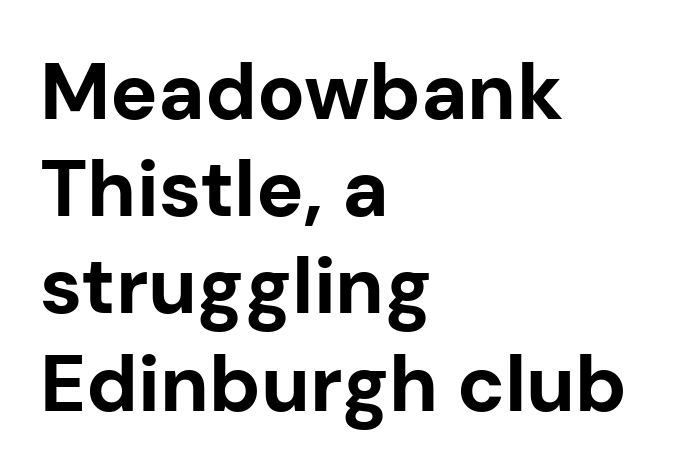
Words float on clear page, feet unadorned. The letters advance in unequal steps, a hallmark of proportional type. The passage shown has conventional tracking throughout. The designer went with a sans here, leaving each stem footless. Weight: bold.
